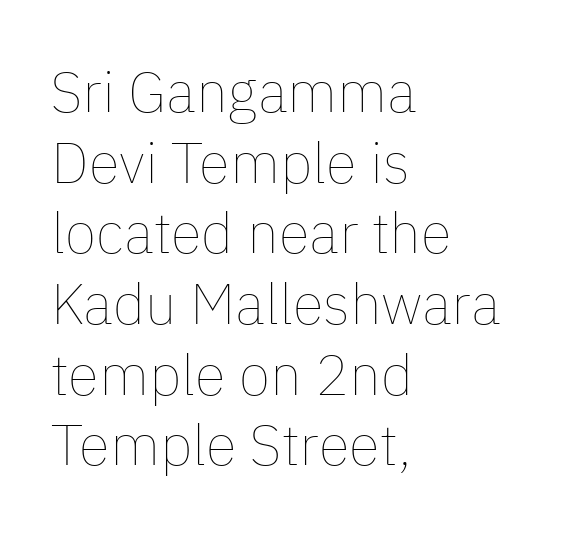
A light-to-regular cut is what we see here. A typesetter would call this zero additional tracking. These lines are rendered in a variable-pitch font. Does the copy run flush right? No — it runs flush left. Does the lettering tilt? It doesn't — this is upright.
